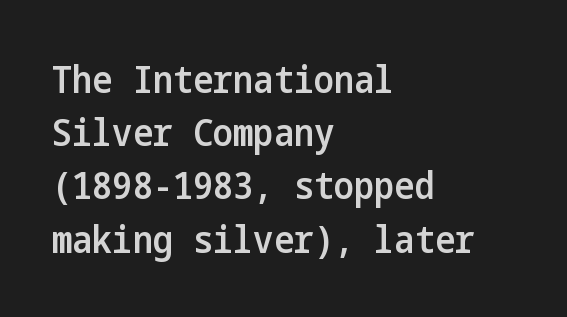
Q: Is the text bold? A: Semi-bold.
Q: Is the text italic (slanted)? A: No, it is upright.
Q: Is the typeface a serif or a sans-serif typeface? A: Sans-serif.
Q: Is the text underlined? A: No.
Q: How is the paragraph aligned? A: Left-aligned.
Q: Is the spacing between letters normal or unusually wide? A: Normal.
Q: Is the spacing between lines tight, normal or loose? A: Normal.
Q: Width (condensed, normal, or wide)? A: Condensed.
Q: Stroke contrast? A: Low.
Q: x-height? A: Medium.
